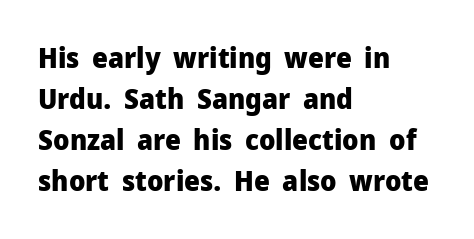
Q: Is the text bold? A: Yes.
Q: Is the text italic (slanted)? A: No, it is upright.
Q: Is the typeface a serif or a sans-serif typeface? A: Sans-serif.
Q: Is the text underlined? A: No.
Q: How is the paragraph aligned? A: Left-aligned.
Q: Is the spacing between letters normal or unusually wide? A: Normal.
Q: Is the spacing between lines tight, normal or loose? A: Normal.
Q: Width (condensed, normal, or wide)? A: Normal.
Q: Stroke contrast? A: Low.
Q: x-height? A: Medium.
Q: Monospaced? A: No.
